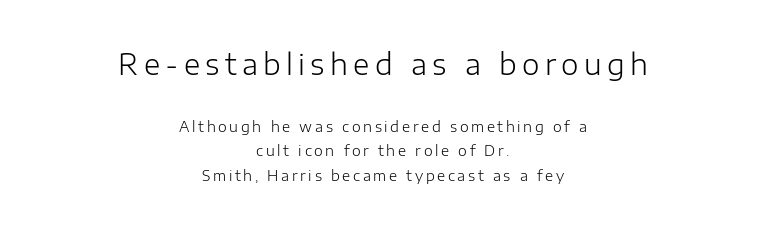
The image shows 28 px light sans-serif type, upright; set centered, line spacing 1.74x, not underlined; the first (top) block is 2.0x larger; low stroke contrast and a medium x-height.
